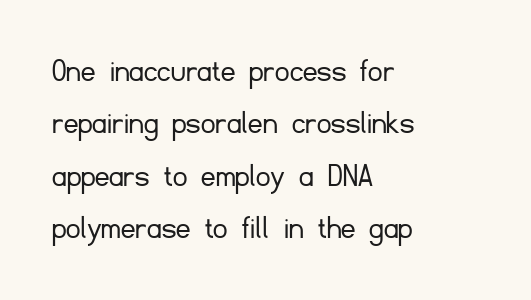
Reading down the block, your eye returns to a fixed left position each line. The font is comparable to plain body text, perhaps lighter. The face used here is a sans, in the tradition of grotesques and geometrics. Spacing between characters is what you'd get straight out of the box. This rendering features lettering with no underline.
